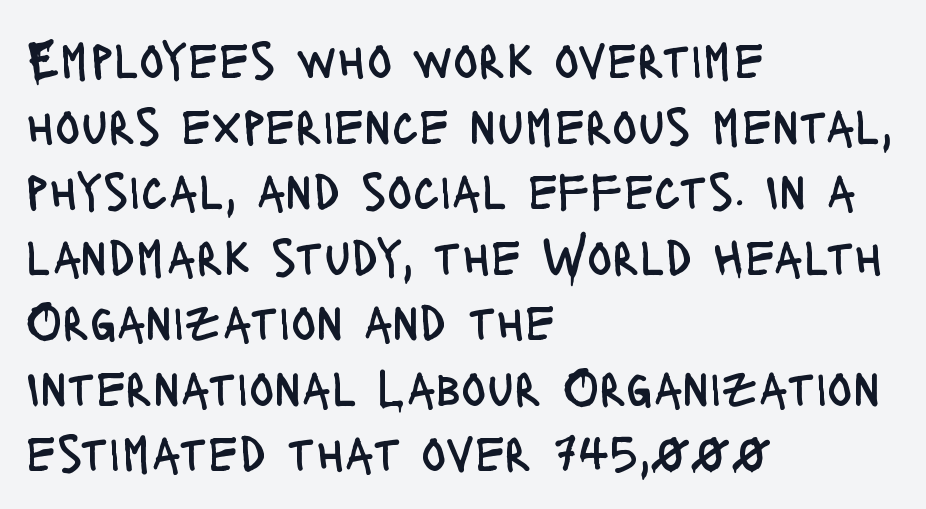
Q: Is the text bold? A: No.
Q: Is the text italic (slanted)? A: No, it is upright.
Q: Is the typeface a serif or a sans-serif typeface? A: Sans-serif.
Q: Is the text underlined? A: No.
Q: How is the paragraph aligned? A: Left-aligned.
Q: Is the spacing between letters normal or unusually wide? A: Normal.
Q: Is the spacing between lines tight, normal or loose? A: Normal.
Q: Width (condensed, normal, or wide)? A: Condensed.
Q: Stroke contrast? A: Low.
Q: x-height? A: Large.
Q: Monospaced? A: No.
